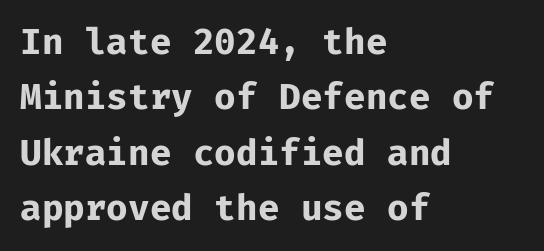
{"serif": "no", "italic": "no", "bold": "yes", "weight": "bold", "width": "normal", "stroke_contrast": "low", "x_height": "medium", "monospaced": "yes", "underline": "no", "align": "left", "line_spacing": "normal", "line_spacing_ratio": 1.54, "letter_spacing": "normal", "letter_spacing_em": 0.0, "glyph_px": 36}
